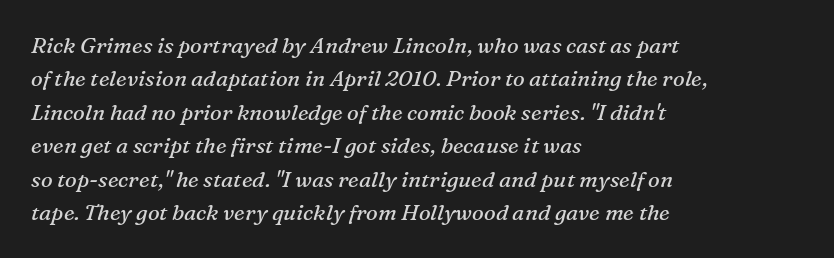
The rag falls on the right side of this text block. No word sits above an underline. Whoever set this chose a conventional vertical rhythm. Does extra space separate the letters? No, they use regular spacing.
